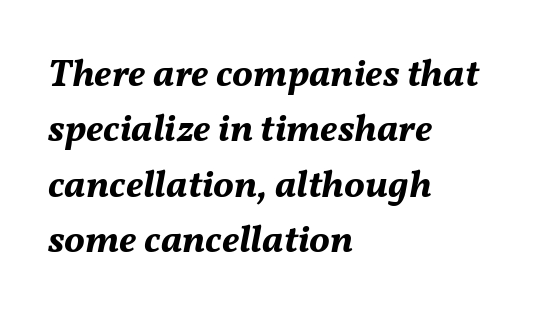
Just letters on the line, the space beneath them empty. Character widths vary here, with narrow letters taking less room than wide ones. Layout note: lines flush left. The lines sit at an ordinary, default distance from one another. Emphasis-style slanted type is in use.
